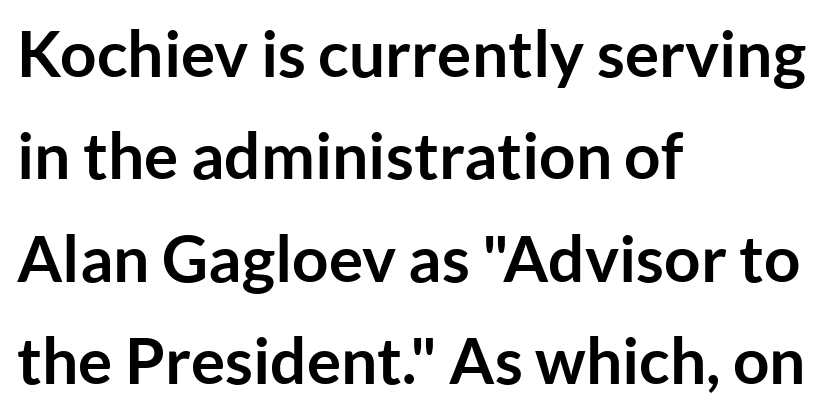
The image shows 64 px semibold sans-serif type, upright; set left-aligned, normal line spacing (1.6x), normal letter spacing, not underlined; low stroke contrast and a medium x-height.
